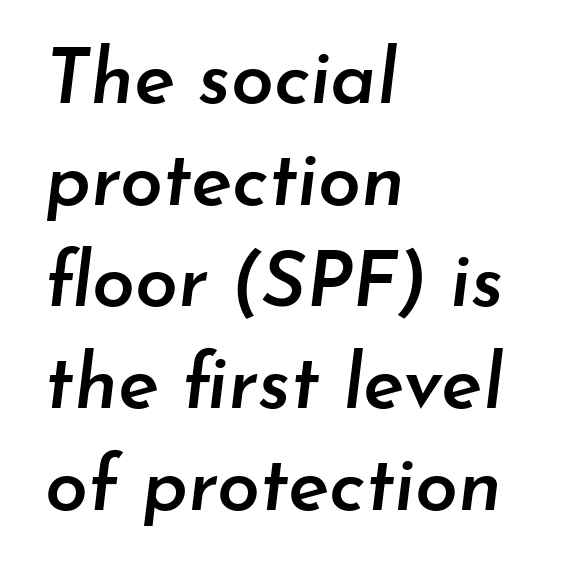
{"italic": "yes", "lean": "right", "slant_degrees": 7, "bold": "semi", "weight": "semibold", "width": "normal", "stroke_contrast": "low", "x_height": "small", "monospaced": "no", "underline": "no", "align": "left", "line_spacing": "normal", "line_spacing_ratio": 1.32, "letter_spacing": "normal", "letter_spacing_em": 0.0, "glyph_px": 77}
